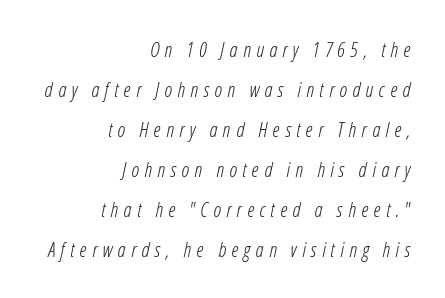
Q: Is the text bold? A: No.
Q: Is the text italic (slanted)? A: Yes, it leans right by about 12 degrees.
Q: Is the text underlined? A: No.
Q: How is the paragraph aligned? A: Right-aligned.
Q: Is the spacing between letters normal or unusually wide? A: Unusually wide.
Q: Is the spacing between lines tight, normal or loose? A: Loose.
